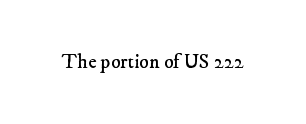
Think standard paragraph weight, or any step lighter than that. Spacing between characters is what you'd get straight out of the box. The space directly below the letters is spotless.
